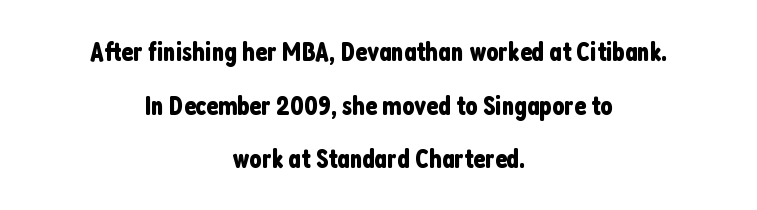
{"italic": "no", "underline": "no", "align": "center", "line_spacing": "loose", "line_spacing_ratio": 1.99, "letter_spacing": "normal", "letter_spacing_em": 0.0, "glyph_px": 27}
